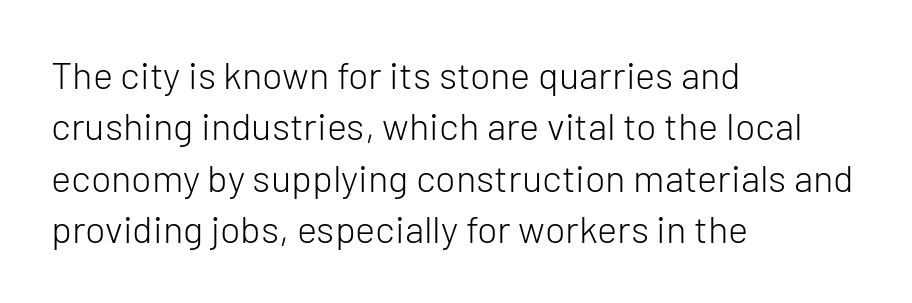
Examine the stroke ends and you'll find no serifs. The typography opts for an upright posture over an oblique one. Stroke mass is kept to a normal reading level or below. Plain, unruled lines of type.
